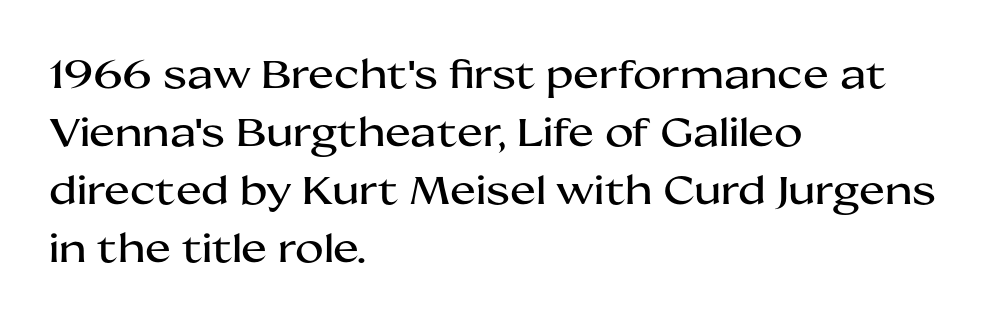
Q: Is the text italic (slanted)? A: No, it is upright.
Q: Is the text underlined? A: No.
Q: How is the paragraph aligned? A: Left-aligned.
Q: Is the spacing between letters normal or unusually wide? A: Normal.
Q: Is the spacing between lines tight, normal or loose? A: Normal.
Q: Width (condensed, normal, or wide)? A: Wide.
Q: Stroke contrast? A: Medium.
Q: x-height? A: Medium.
Q: Monospaced? A: No.
